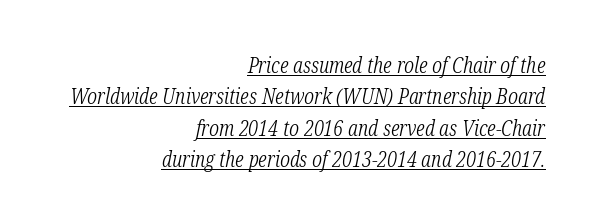
Q: Is the text bold? A: No.
Q: Is the text italic (slanted)? A: Yes, it leans right by about 12 degrees.
Q: Is the text underlined? A: Yes.
Q: How is the paragraph aligned? A: Right-aligned.
Q: Is the spacing between letters normal or unusually wide? A: Normal.
Q: Is the spacing between lines tight, normal or loose? A: Normal.
